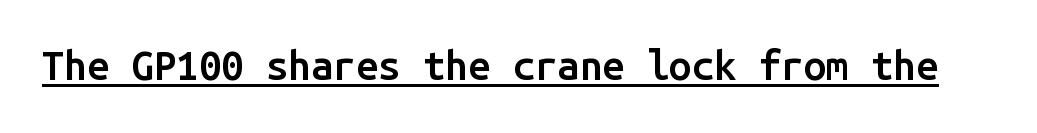
Q: Is the text bold? A: Semi-bold.
Q: Is the text italic (slanted)? A: No, it is upright.
Q: Is the typeface a serif or a sans-serif typeface? A: Sans-serif.
Q: Is the text underlined? A: Yes.
Q: Is the spacing between letters normal or unusually wide? A: Normal.
Q: Width (condensed, normal, or wide)? A: Normal.
Q: Stroke contrast? A: Low.
Q: x-height? A: Medium.
Q: Monospaced? A: Yes.
